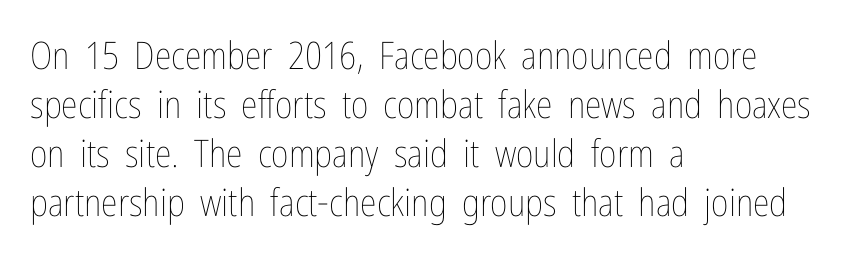
Q: Is the text bold? A: No.
Q: Is the text italic (slanted)? A: No, it is upright.
Q: Is the text underlined? A: No.
Q: How is the paragraph aligned? A: Left-aligned.
Q: Is the spacing between letters normal or unusually wide? A: Normal.
Q: Is the spacing between lines tight, normal or loose? A: Normal.
Q: Width (condensed, normal, or wide)? A: Condensed.
Q: Stroke contrast? A: Low.
Q: x-height? A: Medium.
Q: Monospaced? A: No.
